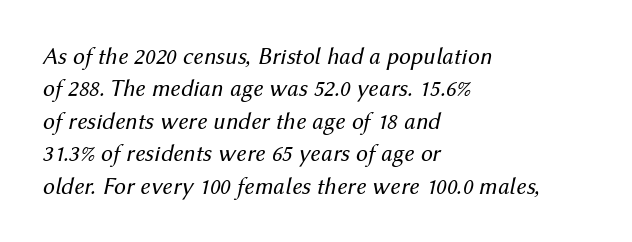
Compared with ordinary roman type, these characters are visibly tilted. The characters are drawn with everyday or finer stroke widths. Reading down the block, your eye returns to a fixed left position each line. Words appear dense and cohesive because spacing is normal. Evenly set lines give the paragraph a standard silhouette.
